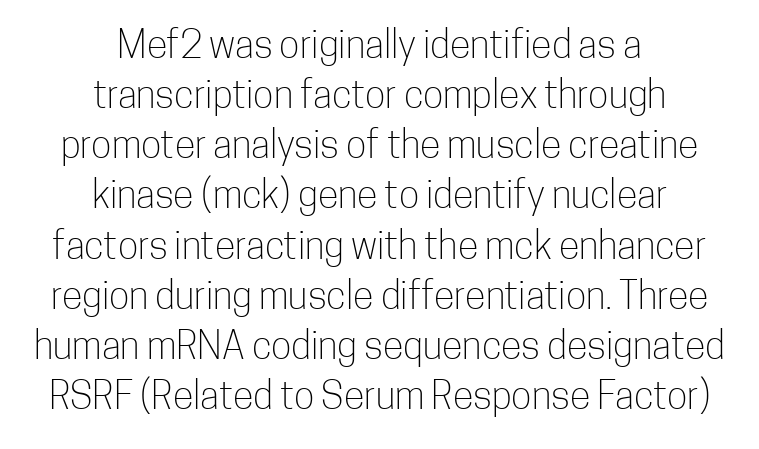
Q: Is the text bold? A: No.
Q: Is the text italic (slanted)? A: No, it is upright.
Q: Is the typeface a serif or a sans-serif typeface? A: Sans-serif.
Q: Is the text underlined? A: No.
Q: How is the paragraph aligned? A: Centered.
Q: Is the spacing between letters normal or unusually wide? A: Normal.
Q: Is the spacing between lines tight, normal or loose? A: Normal.
Q: Width (condensed, normal, or wide)? A: Condensed.
Q: Stroke contrast? A: Low.
Q: x-height? A: Medium.
Q: Monospaced? A: No.
